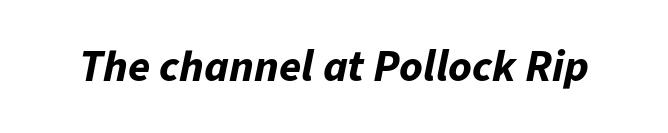
{"italic": "yes", "lean": "right", "slant_degrees": 11, "bold": "yes", "weight": "bold", "width": "normal", "stroke_contrast": "low", "x_height": "medium", "monospaced": "no", "underline": "no", "letter_spacing": "normal", "letter_spacing_em": 0.0, "glyph_px": 45}
